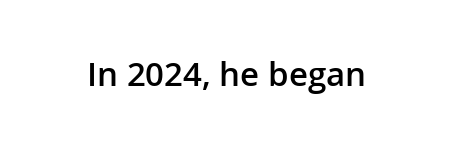
{"serif": "no", "italic": "no", "bold": "semi", "weight": "semibold", "width": "normal", "stroke_contrast": "low", "x_height": "medium", "monospaced": "no", "underline": "no", "letter_spacing": "normal", "letter_spacing_em": 0.0, "glyph_px": 33}
